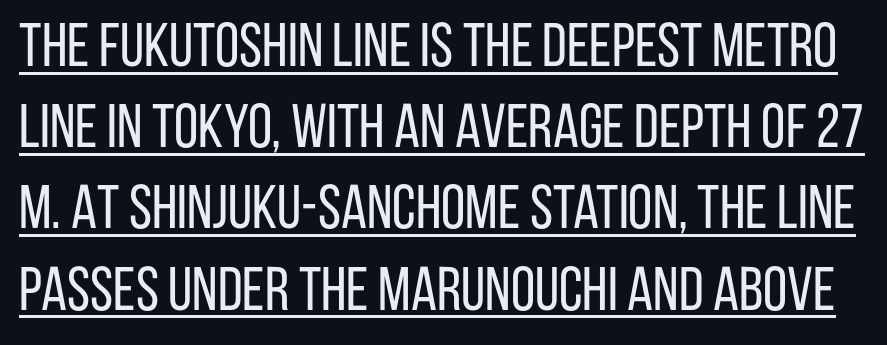
The image shows 62 px regular-weight, condensed sans-serif type, upright; set normal line spacing (1.31x), normal letter spacing, underlined; low stroke contrast and a large x-height.
